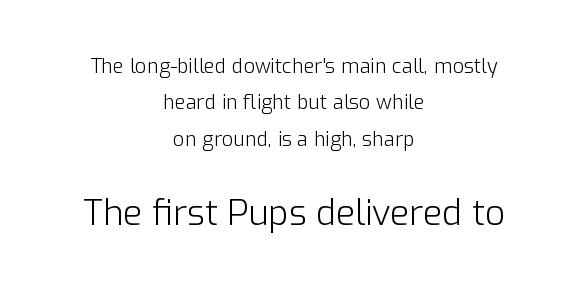
Q: Is the text bold? A: No.
Q: Is the text italic (slanted)? A: No, it is upright.
Q: Is the typeface a serif or a sans-serif typeface? A: Sans-serif.
Q: Is the text underlined? A: No.
Q: How is the paragraph aligned? A: Centered.
Q: Is the spacing between letters normal or unusually wide? A: Normal.
Q: Which block of text is set in a larger size, the first (top) or the second (bottom)? A: The second (bottom) one.
Q: Width (condensed, normal, or wide)? A: Normal.
Q: Stroke contrast? A: Low.
Q: x-height? A: Medium.
Q: Monospaced? A: No.
